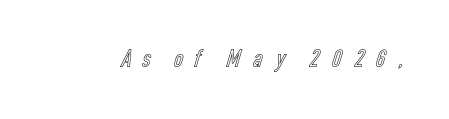
How are the letters spaced? Widely, with obvious added tracking. Type without underlining.
